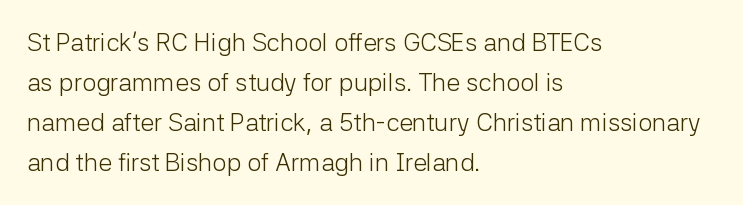
Q: Is the text bold? A: No.
Q: Is the text italic (slanted)? A: No, it is upright.
Q: Is the text underlined? A: No.
Q: How is the paragraph aligned? A: Left-aligned.
Q: Is the spacing between letters normal or unusually wide? A: Normal.
Q: Is the spacing between lines tight, normal or loose? A: Normal.
